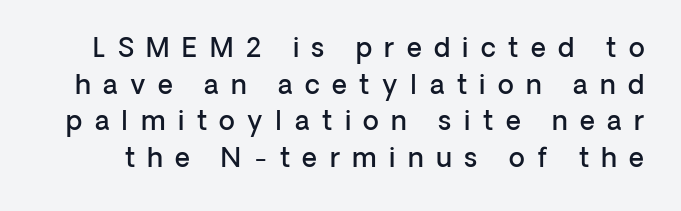
The image shows 26 px text type, upright; set normal line spacing (1.41x), unusually wide letter spacing (+0.48 em), not underlined.
